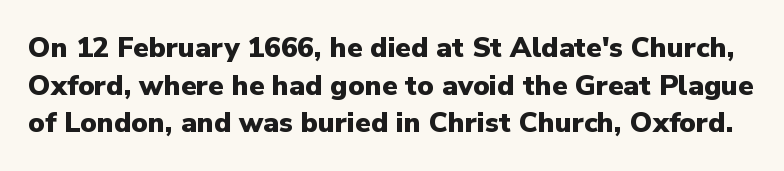
Q: Is the text bold? A: Yes.
Q: Is the text italic (slanted)? A: No, it is upright.
Q: Is the typeface a serif or a sans-serif typeface? A: Sans-serif.
Q: Is the text underlined? A: No.
Q: Is the spacing between letters normal or unusually wide? A: Normal.
Q: Is the spacing between lines tight, normal or loose? A: Normal.
Q: Width (condensed, normal, or wide)? A: Normal.
Q: Stroke contrast? A: Low.
Q: x-height? A: Medium.
Q: Monospaced? A: No.
